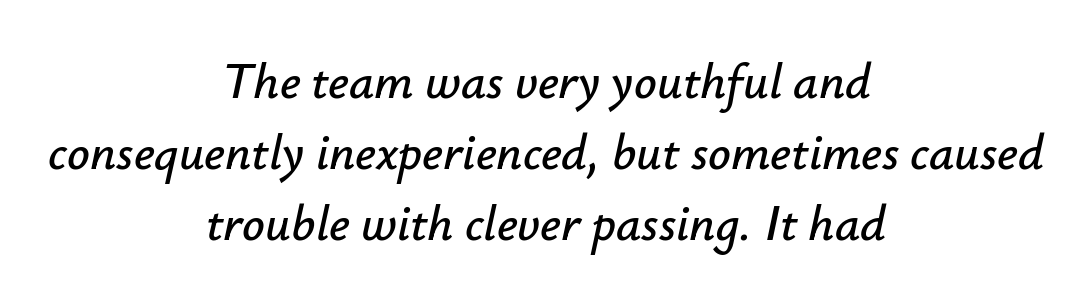
The image shows 50 px text type, italic (leaning right); set centered, normal line spacing (1.42x), normal letter spacing, not underlined; low stroke contrast and a small x-height.
